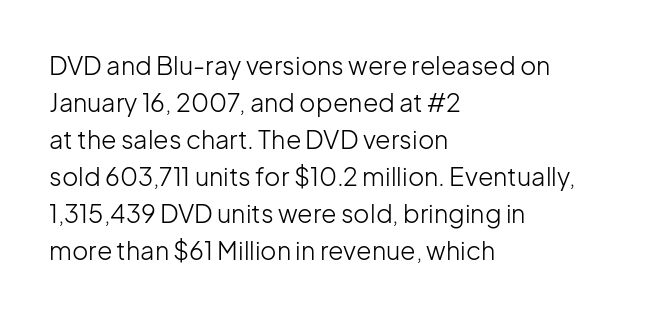
{"italic": "no", "bold": "no", "underline": "no", "align": "left", "line_spacing": "normal", "line_spacing_ratio": 1.48, "letter_spacing": "normal", "letter_spacing_em": 0.0, "glyph_px": 25}
